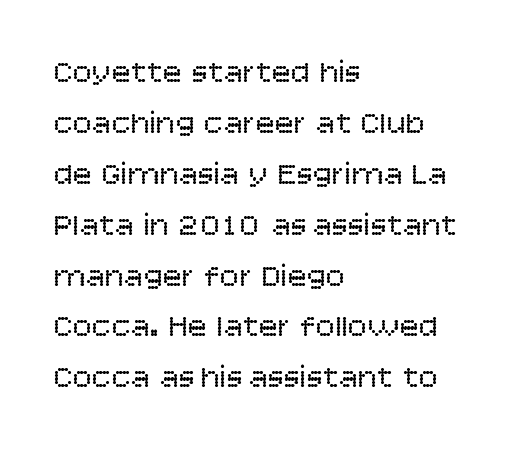
The passage shown stacks its lines at a standard gap. Note the varied advance widths — an 'i' is clearly narrower than an 'm'. The gap between lines stays unmarked. Observe the ordinary spacing: letters are neighbours, not strangers.
